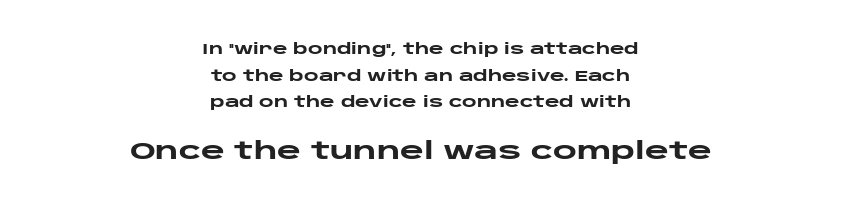
{"italic": "no", "bold": "yes", "underline": "no", "align": "center", "line_spacing": "loose", "line_spacing_ratio": 1.9, "letter_spacing": "normal", "letter_spacing_em": 0.0, "larger_block": "second", "size_ratio": 1.64, "glyph_px": 23}
